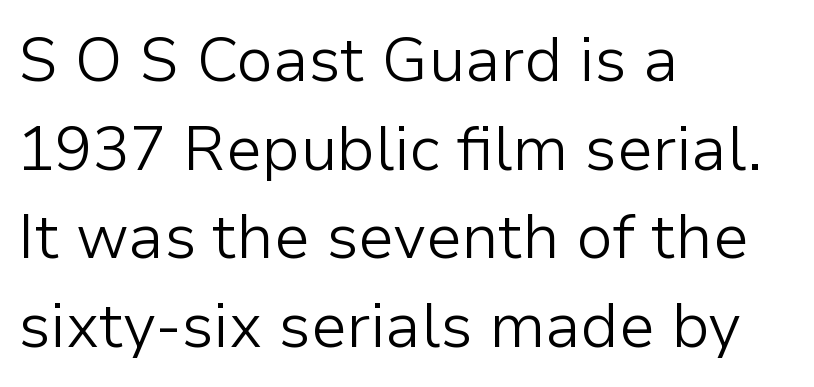
The image shows 62 px light sans-serif type, upright; set left-aligned, normal line spacing (1.43x), normal letter spacing, not underlined; low stroke contrast and a medium x-height.
